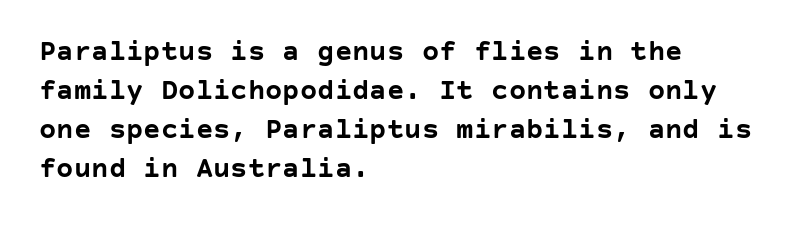
This sample uses a sans-serif face. The specimen reads as upright at a glance. The foot of each line stays bare and open. A typesetter would call this leading conventional body-copy spacing. The letters are bold, with thick, heavy strokes.
